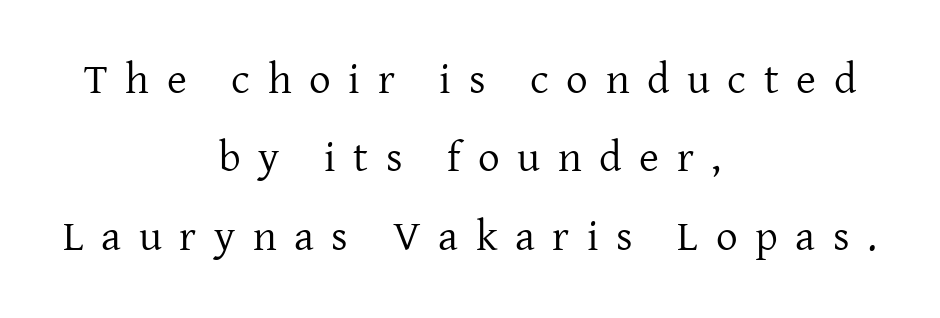
Q: Is the text bold? A: No.
Q: Is the text italic (slanted)? A: No, it is upright.
Q: Is the typeface a serif or a sans-serif typeface? A: Serif.
Q: Is the text underlined? A: No.
Q: How is the paragraph aligned? A: Centered.
Q: Is the spacing between letters normal or unusually wide? A: Unusually wide.
Q: Width (condensed, normal, or wide)? A: Normal.
Q: Stroke contrast? A: Low.
Q: x-height? A: Medium.
Q: Monospaced? A: No.
